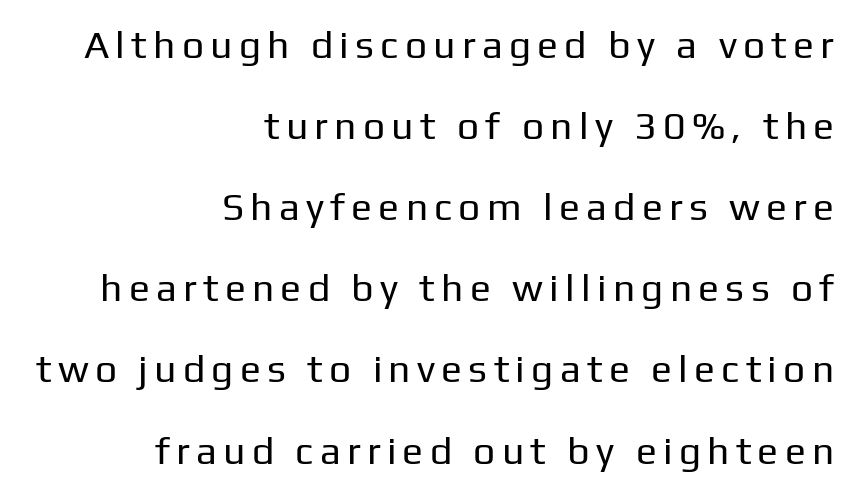
{"serif": "no", "italic": "no", "bold": "no", "weight": "regular", "width": "normal", "stroke_contrast": "low", "x_height": "medium", "monospaced": "no", "underline": "no", "align": "right", "line_spacing": "loose", "line_spacing_ratio": 2.08, "glyph_px": 39}
